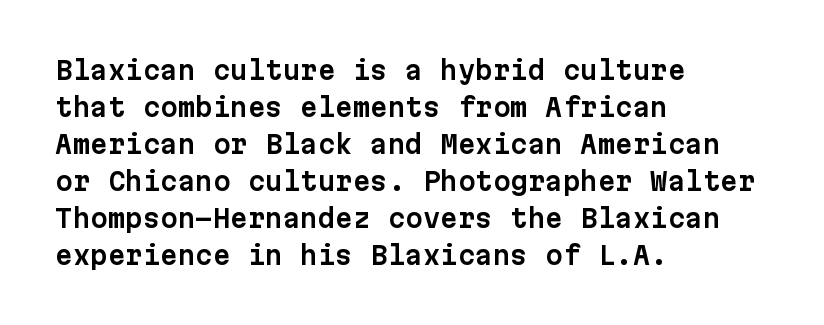
{"italic": "no", "underline": "no", "align": "left", "line_spacing": "normal", "line_spacing_ratio": 1.48, "letter_spacing": "normal", "letter_spacing_em": 0.0, "glyph_px": 25}
